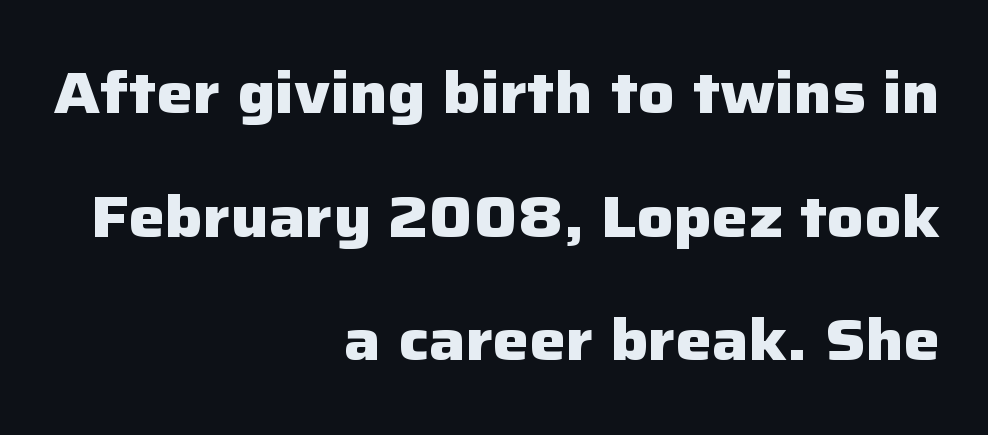
Q: Is the text bold? A: Yes.
Q: Is the text italic (slanted)? A: No, it is upright.
Q: Is the typeface a serif or a sans-serif typeface? A: Sans-serif.
Q: Is the text underlined? A: No.
Q: How is the paragraph aligned? A: Right-aligned.
Q: Is the spacing between letters normal or unusually wide? A: Normal.
Q: Is the spacing between lines tight, normal or loose? A: Loose.
Q: Width (condensed, normal, or wide)? A: Normal.
Q: Stroke contrast? A: Low.
Q: x-height? A: Medium.
Q: Monospaced? A: No.
